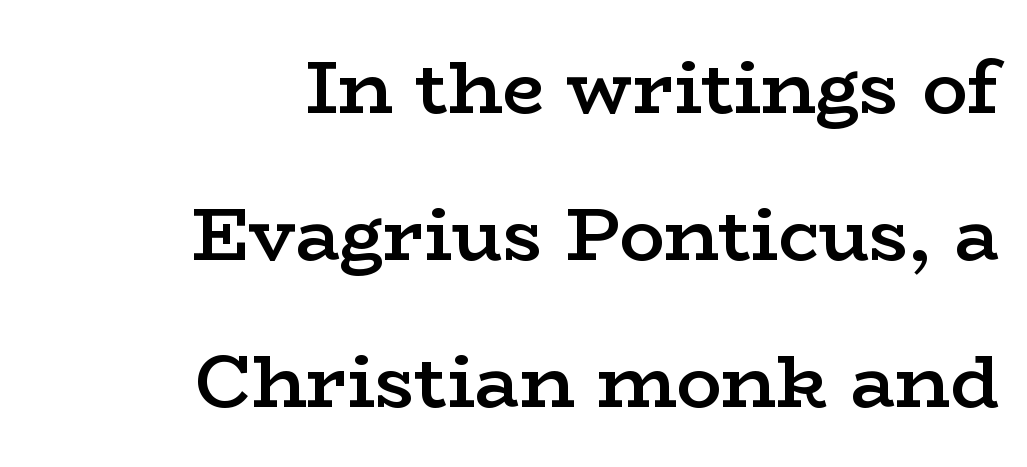
The image shows 75 px semibold, wide serif type, upright; set right-aligned, loose line spacing (1.96x), normal letter spacing, not underlined; low stroke contrast and a medium x-height.
